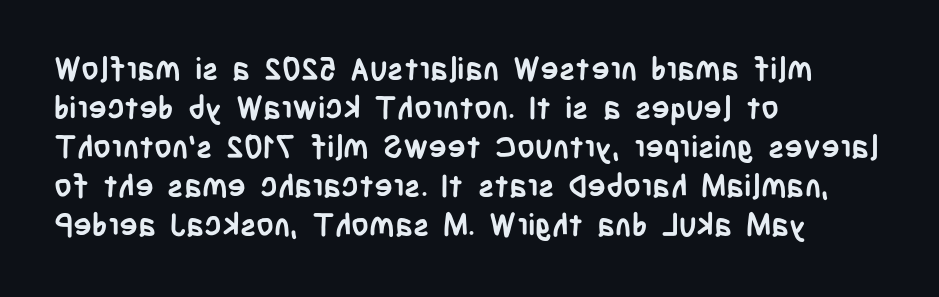
Character widths vary here, with narrow letters taking less room than wide ones. This is heavy type, rendered in bold. Note: no serifs on the glyphs. Compared with a centered layout, this one pins lines to the left instead.
